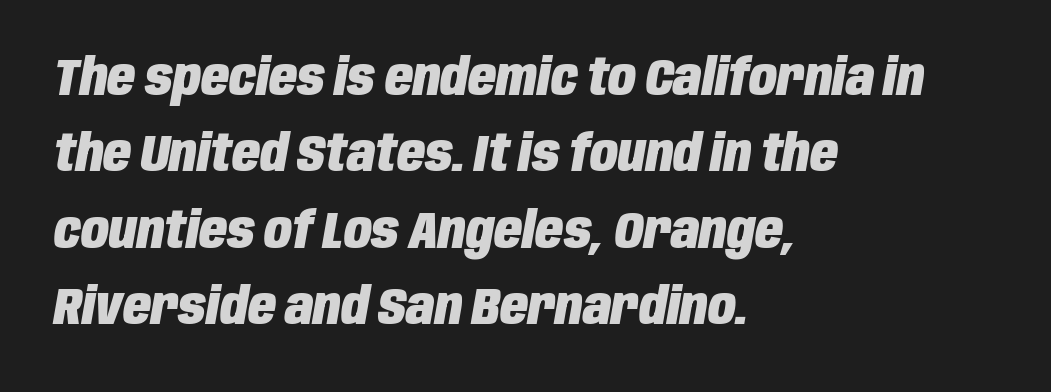
The image shows 51 px heavy, condensed type, italic (leaning right); set left-aligned, normal line spacing (1.5x), normal letter spacing, not underlined; low stroke contrast and a large x-height.
